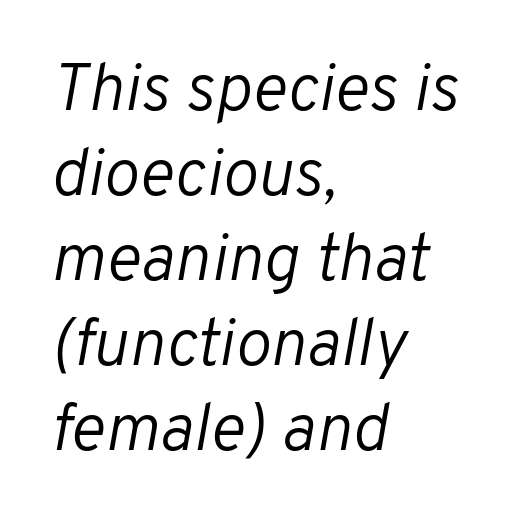
Q: Is the text bold? A: No.
Q: Is the text italic (slanted)? A: Yes, it leans right by about 10 degrees.
Q: Is the text underlined? A: No.
Q: How is the paragraph aligned? A: Left-aligned.
Q: Is the spacing between letters normal or unusually wide? A: Normal.
Q: Is the spacing between lines tight, normal or loose? A: Normal.
Q: Width (condensed, normal, or wide)? A: Normal.
Q: Stroke contrast? A: Low.
Q: x-height? A: Medium.
Q: Monospaced? A: No.
